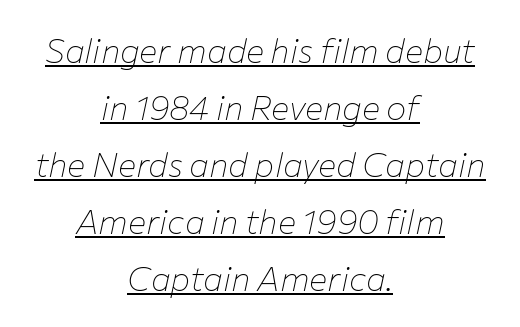
The image shows 34 px thin type, italic (leaning right); set centered, normal line spacing (1.68x), normal letter spacing, underlined; low stroke contrast and a medium x-height.
